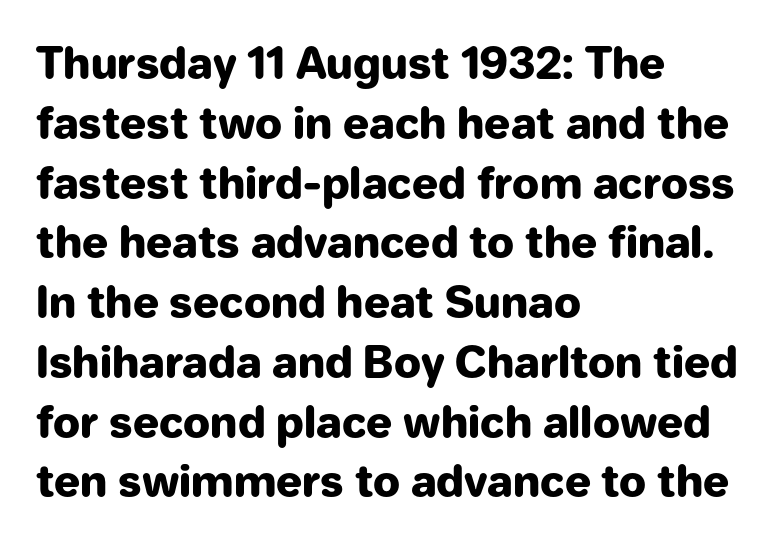
Q: Is the text bold? A: Yes.
Q: Is the text italic (slanted)? A: No, it is upright.
Q: Is the typeface a serif or a sans-serif typeface? A: Sans-serif.
Q: Is the text underlined? A: No.
Q: How is the paragraph aligned? A: Left-aligned.
Q: Is the spacing between letters normal or unusually wide? A: Normal.
Q: Is the spacing between lines tight, normal or loose? A: Normal.
Q: Width (condensed, normal, or wide)? A: Normal.
Q: Stroke contrast? A: Low.
Q: x-height? A: Medium.
Q: Monospaced? A: No.
